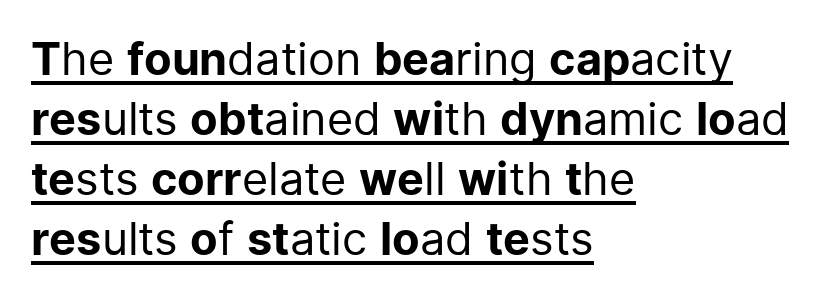
The image shows 45 px regular-weight sans-serif type, upright; set left-aligned, normal line spacing (1.33x), normal letter spacing, underlined; low stroke contrast and a medium x-height.
